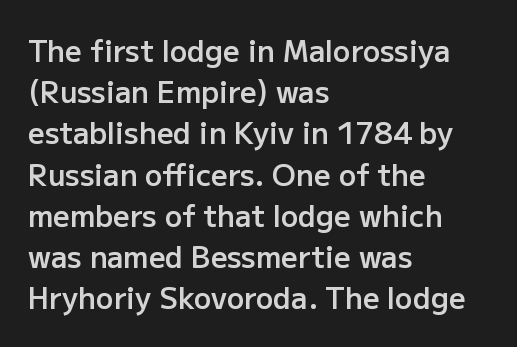
Weight: semibold (demi). The paragraph shown leans on its left margin. Is there much room between lines? A standard amount, neither cramped nor airy. The tracking reads as untouched default to a designer's eye. This sample has the flowing, uneven cadence of proportional lettering. This is roman type, the default non-slanted kind.
